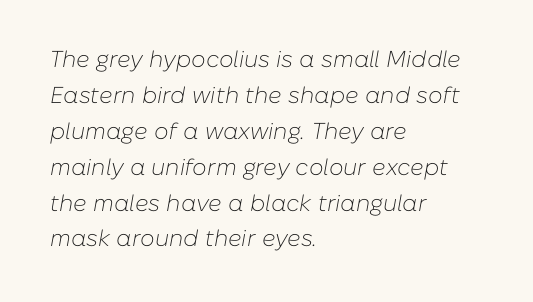
{"italic": "yes", "lean": "right", "slant_degrees": 10, "bold": "no", "underline": "no", "align": "left", "line_spacing": "normal", "line_spacing_ratio": 1.56, "letter_spacing": "normal", "letter_spacing_em": 0.0, "glyph_px": 23}
